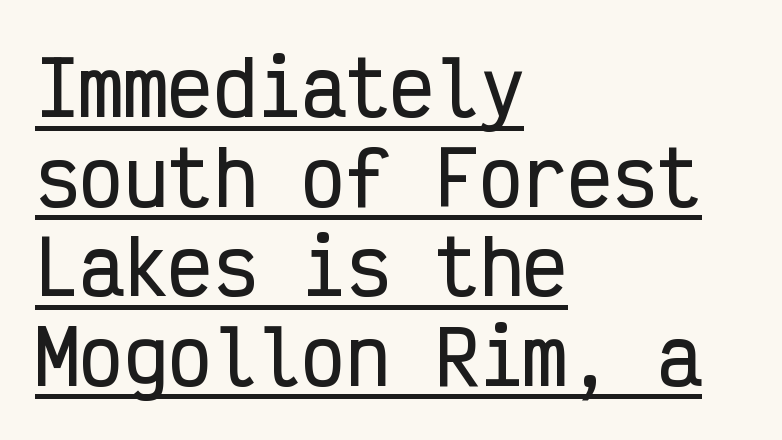
The image shows 74 px condensed sans-serif type, upright, monospaced; set left-aligned, line spacing 1.21x, normal letter spacing, underlined; low stroke contrast and a medium x-height.
